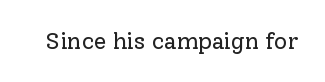
The type is set solid horizontally, with unmodified tracking. Words float on clear page, feet unadorned. A quiet, ordinary-to-light weight characterises the typeface. The type sits square on the baseline with zero lean.
